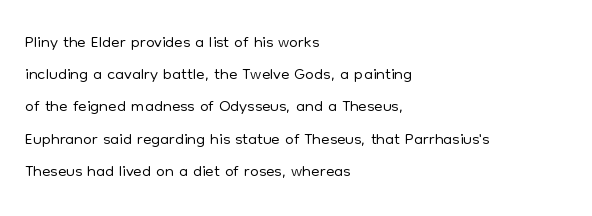
{"italic": "no", "bold": "no", "underline": "no", "align": "left", "line_spacing": "normal", "line_spacing_ratio": 1.29, "letter_spacing": "normal", "letter_spacing_em": 0.0, "glyph_px": 25}
